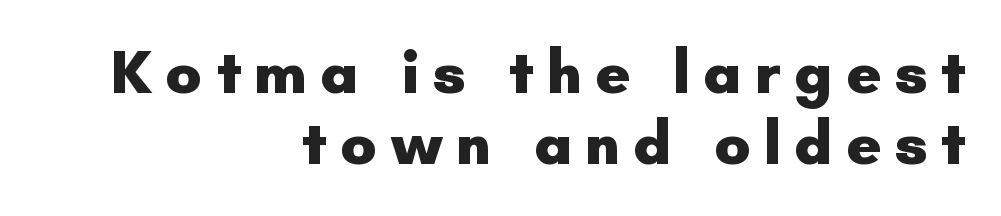
The image shows 61 px heavy sans-serif type, upright; set right-aligned, line spacing 1.17x, unusually wide letter spacing (+0.21 em), not underlined; low stroke contrast and a small x-height.
